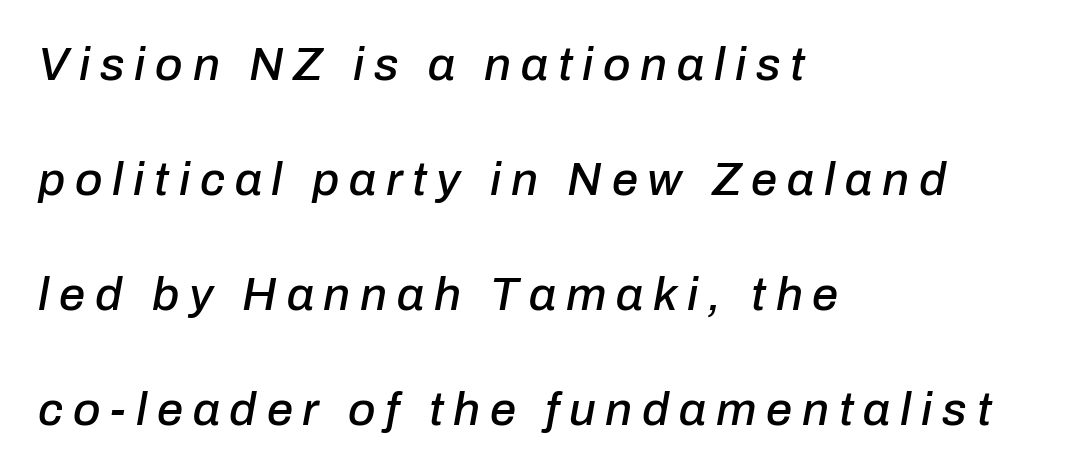
Q: Is the text italic (slanted)? A: Yes, it leans right by about 10 degrees.
Q: Is the text underlined? A: No.
Q: How is the paragraph aligned? A: Left-aligned.
Q: Is the spacing between letters normal or unusually wide? A: Unusually wide.
Q: Is the spacing between lines tight, normal or loose? A: Loose.
Q: Width (condensed, normal, or wide)? A: Normal.
Q: Stroke contrast? A: Low.
Q: x-height? A: Medium.
Q: Monospaced? A: No.
